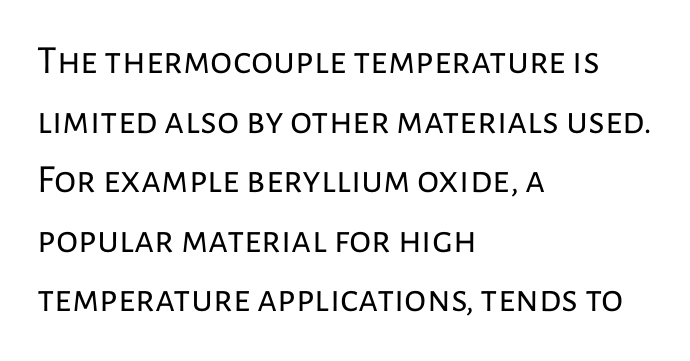
Q: Is the text bold? A: No.
Q: Is the text italic (slanted)? A: No, it is upright.
Q: Is the typeface a serif or a sans-serif typeface? A: Sans-serif.
Q: Is the text underlined? A: No.
Q: How is the paragraph aligned? A: Left-aligned.
Q: Is the spacing between letters normal or unusually wide? A: Normal.
Q: Is the spacing between lines tight, normal or loose? A: Normal.
Q: Width (condensed, normal, or wide)? A: Normal.
Q: Stroke contrast? A: Low.
Q: x-height? A: Medium.
Q: Monospaced? A: No.
